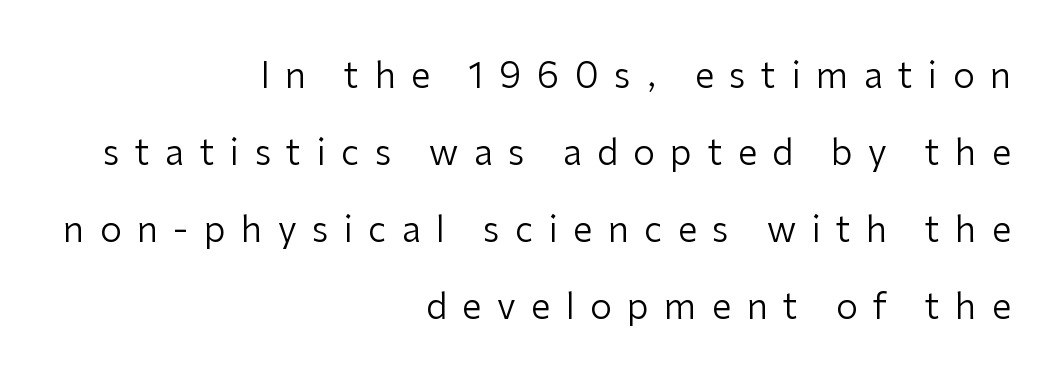
{"serif": "no", "italic": "no", "bold": "no", "weight": "regular", "width": "normal", "stroke_contrast": "low", "x_height": "medium", "monospaced": "no", "underline": "no", "align": "right", "line_spacing": "loose", "line_spacing_ratio": 2.2, "letter_spacing": "wide", "letter_spacing_em": 0.44, "glyph_px": 35}
